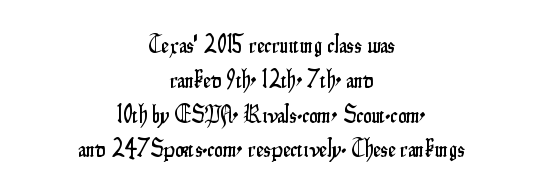
Q: Is the text italic (slanted)? A: No, it is upright.
Q: Is the text underlined? A: No.
Q: How is the paragraph aligned? A: Centered.
Q: Is the spacing between letters normal or unusually wide? A: Normal.
Q: Is the spacing between lines tight, normal or loose? A: Normal.
